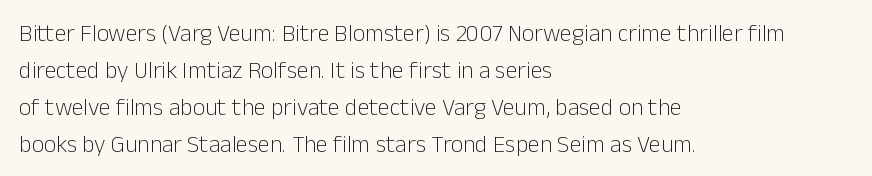
{"italic": "no", "bold": "no", "underline": "no", "align": "left", "line_spacing": "normal", "line_spacing_ratio": 1.54, "letter_spacing": "normal", "letter_spacing_em": 0.0, "glyph_px": 24}
